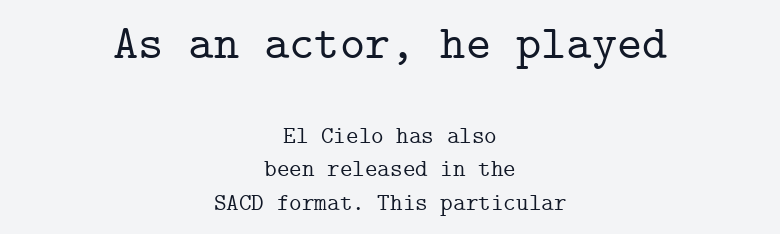
{"serif": "yes", "italic": "no", "width": "normal", "stroke_contrast": "low", "x_height": "medium", "monospaced": "yes", "underline": "no", "align": "center", "line_spacing": "normal", "line_spacing_ratio": 1.39, "letter_spacing": "normal", "letter_spacing_em": 0.0, "larger_block": "first", "size_ratio": 2.0, "glyph_px": 48}
